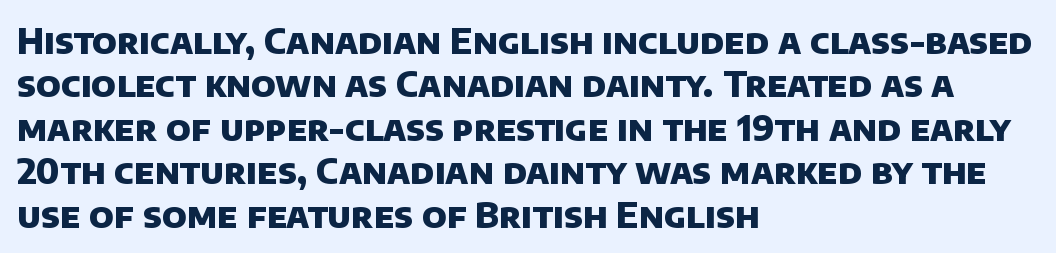
The image shows 35 px heavy sans-serif type; set left-aligned, line spacing 1.24x, normal letter spacing, not underlined; low stroke contrast and a large x-height.
